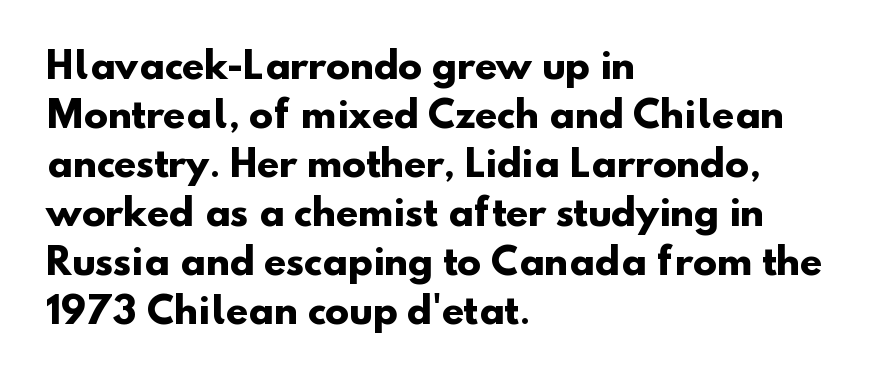
The image shows 36 px heavy sans-serif type; set left-aligned, normal line spacing (1.36x), normal letter spacing, not underlined; low stroke contrast and a small x-height.
